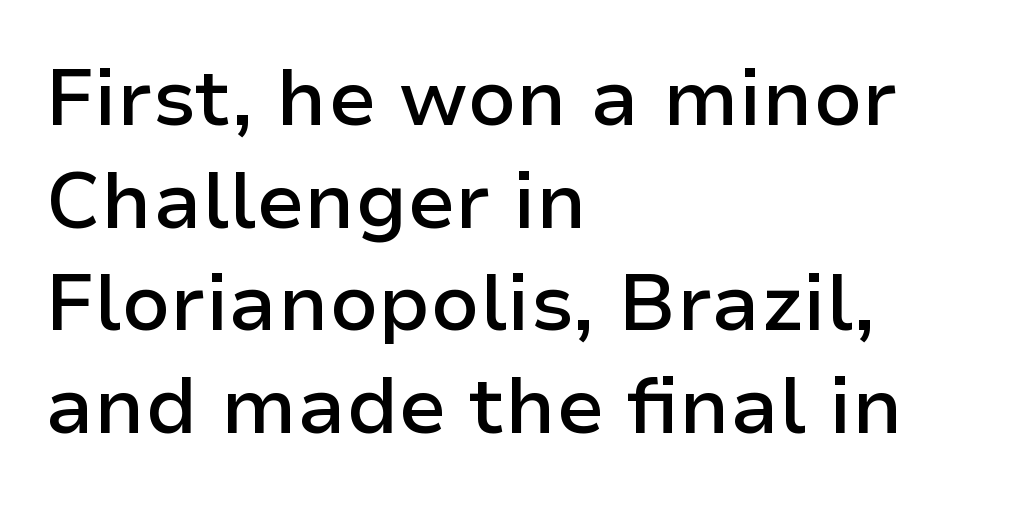
No feet cap the strokes, marking this as sans-serif type. Caption: semibold face, moderately heavy strokes. A normal amount of white space separates one row of letters from the next. Descenders are the only things crossing below the line.
